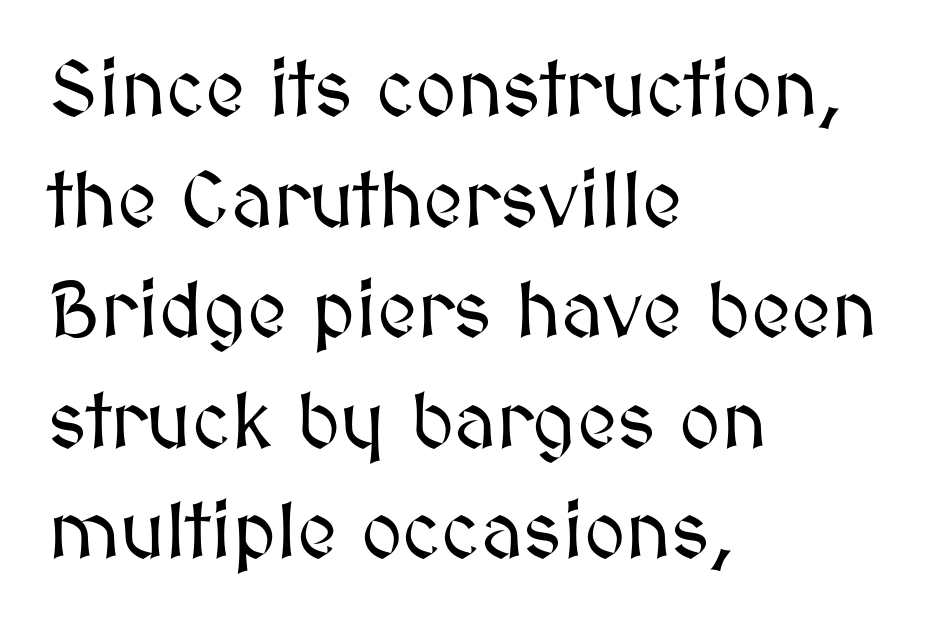
{"italic": "no", "width": "normal", "stroke_contrast": "medium", "x_height": "medium", "monospaced": "no", "underline": "no", "align": "left", "line_spacing": "normal", "line_spacing_ratio": 1.4, "letter_spacing": "normal", "letter_spacing_em": 0.0, "glyph_px": 79}
